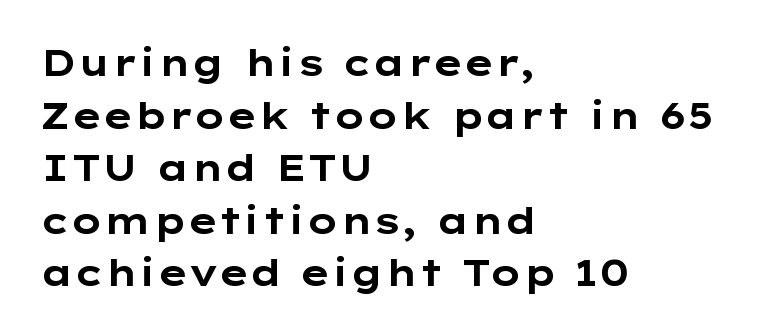
Q: Is the text bold? A: Yes.
Q: Is the text italic (slanted)? A: No, it is upright.
Q: Is the typeface a serif or a sans-serif typeface? A: Sans-serif.
Q: Is the text underlined? A: No.
Q: How is the paragraph aligned? A: Left-aligned.
Q: Is the spacing between letters normal or unusually wide? A: Normal.
Q: Is the spacing between lines tight, normal or loose? A: Normal.
Q: Width (condensed, normal, or wide)? A: Wide.
Q: Stroke contrast? A: Low.
Q: x-height? A: Medium.
Q: Monospaced? A: No.
